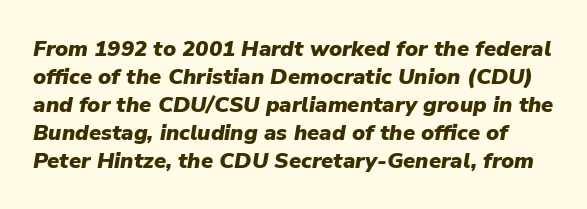
{"italic": "yes", "lean": "right", "slant_degrees": 9, "bold": "yes", "underline": "no", "line_spacing": "normal", "line_spacing_ratio": 1.27, "letter_spacing": "normal", "letter_spacing_em": 0.0, "glyph_px": 22}
